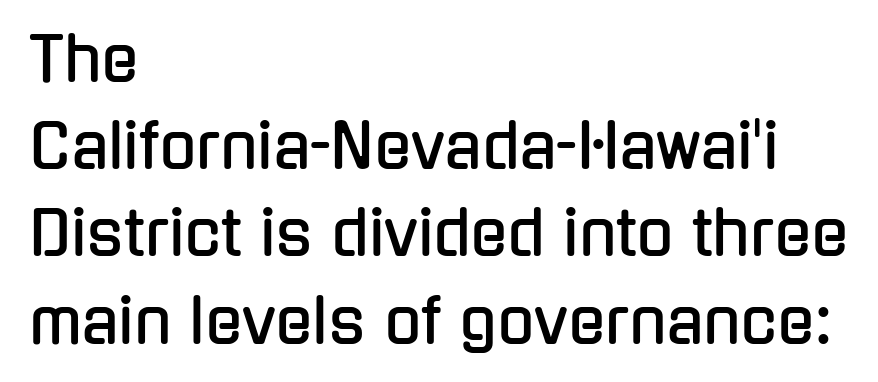
Q: Is the text italic (slanted)? A: No, it is upright.
Q: Is the typeface a serif or a sans-serif typeface? A: Sans-serif.
Q: Is the text underlined? A: No.
Q: How is the paragraph aligned? A: Left-aligned.
Q: Is the spacing between letters normal or unusually wide? A: Normal.
Q: Is the spacing between lines tight, normal or loose? A: Normal.
Q: Width (condensed, normal, or wide)? A: Condensed.
Q: Stroke contrast? A: Low.
Q: x-height? A: Medium.
Q: Monospaced? A: No.
